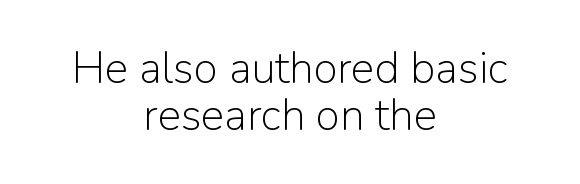
Q: Is the text bold? A: No.
Q: Is the text italic (slanted)? A: No, it is upright.
Q: Is the typeface a serif or a sans-serif typeface? A: Sans-serif.
Q: Is the text underlined? A: No.
Q: How is the paragraph aligned? A: Centered.
Q: Is the spacing between letters normal or unusually wide? A: Normal.
Q: Is the spacing between lines tight, normal or loose? A: Tight.
Q: Width (condensed, normal, or wide)? A: Normal.
Q: Stroke contrast? A: Low.
Q: x-height? A: Medium.
Q: Monospaced? A: No.
